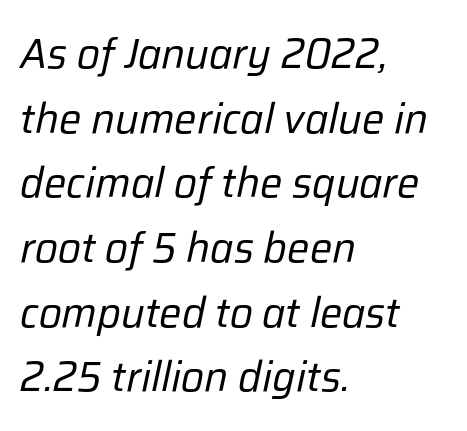
{"italic": "yes", "lean": "right", "slant_degrees": 12, "bold": "no", "weight": "regular", "width": "normal", "stroke_contrast": "low", "x_height": "medium", "monospaced": "no", "underline": "no", "align": "left", "line_spacing": "normal", "line_spacing_ratio": 1.54, "letter_spacing": "normal", "letter_spacing_em": 0.0, "glyph_px": 42}
